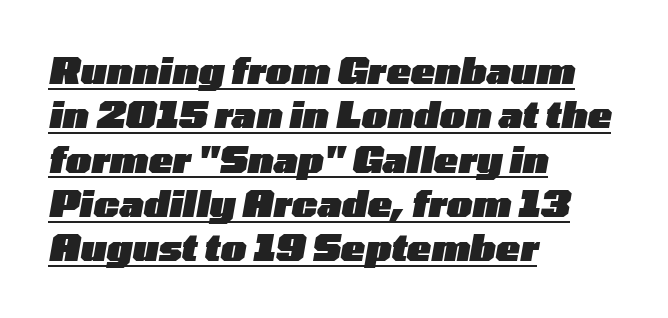
{"italic": "yes", "lean": "right", "slant_degrees": 10, "bold": "yes", "weight": "heavy", "width": "wide", "stroke_contrast": "low", "x_height": "medium", "monospaced": "no", "underline": "yes", "align": "left", "line_spacing_ratio": 1.23, "letter_spacing": "normal", "letter_spacing_em": 0.0, "glyph_px": 36}
